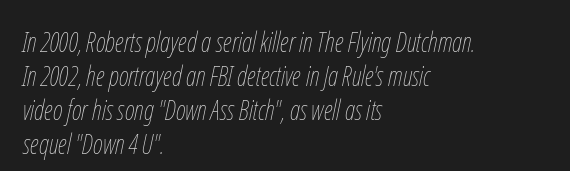
{"italic": "yes", "lean": "right", "slant_degrees": 12, "bold": "no", "underline": "no", "align": "left", "line_spacing": "normal", "line_spacing_ratio": 1.26, "letter_spacing": "normal", "letter_spacing_em": 0.0, "glyph_px": 27}
